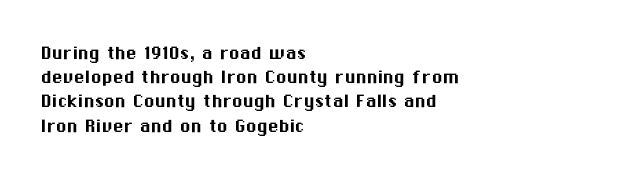
The image shows 22 px text type, upright; set left-aligned, tight line spacing (1.1x), normal letter spacing, not underlined.
